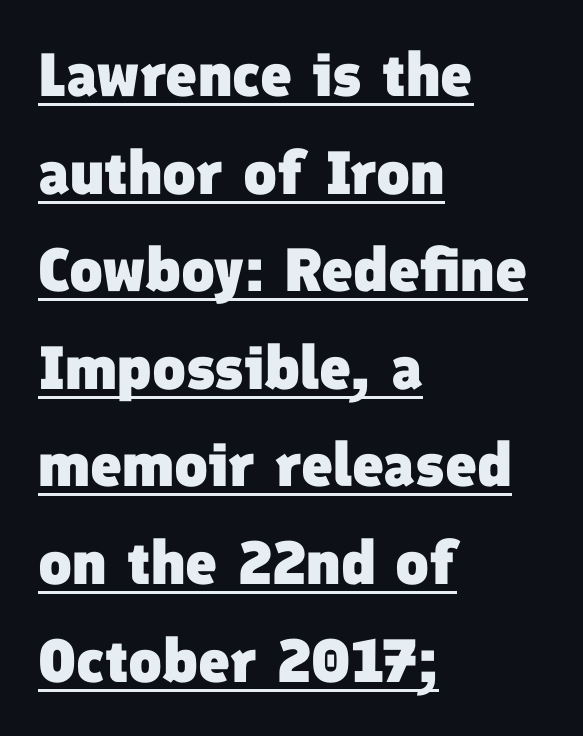
The rag falls on the right side of this text block. As a designer I'd log this as weight 700, bold. Summary of vertical rhythm: regular, with standard interline spacing. Caption: lettering with a line underneath.
